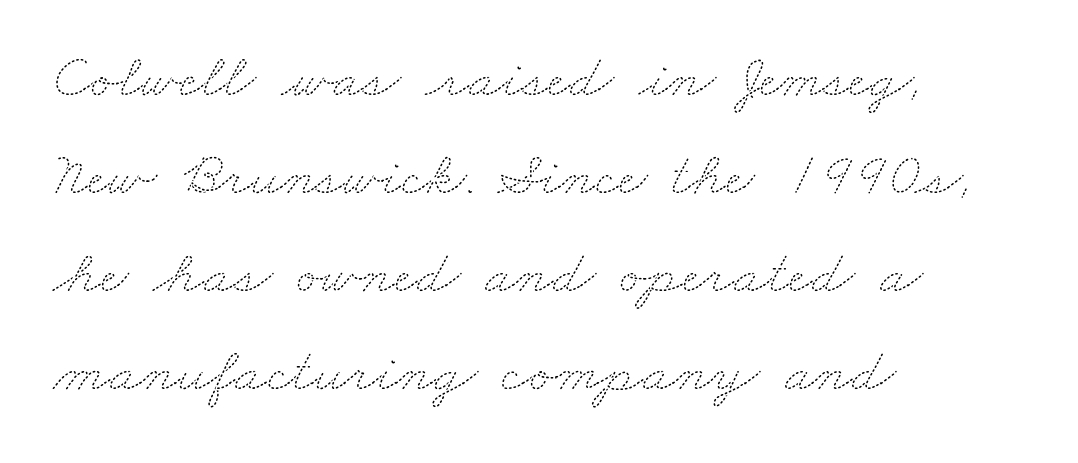
The image shows 62 px thin, wide type; set left-aligned, normal line spacing (1.58x), normal letter spacing, not underlined; medium stroke contrast and a small x-height.
